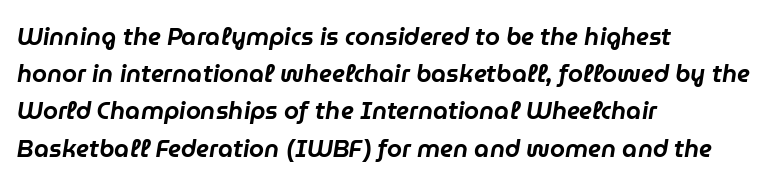
Q: Is the text italic (slanted)? A: Yes, it leans right by about 9 degrees.
Q: Is the text underlined? A: No.
Q: How is the paragraph aligned? A: Left-aligned.
Q: Is the spacing between letters normal or unusually wide? A: Normal.
Q: Is the spacing between lines tight, normal or loose? A: Normal.
